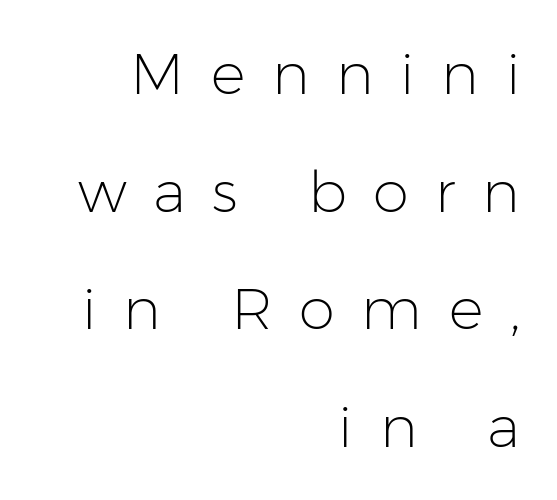
The image shows 58 px light sans-serif type, upright; set right-aligned, loose line spacing (2.03x), unusually wide letter spacing (+0.46 em), not underlined; low stroke contrast and a medium x-height.
